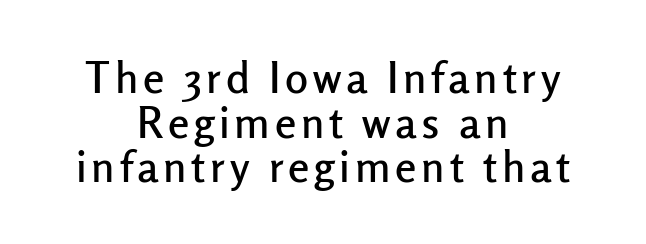
This sample uses an upright cut, with every glyph sitting square on the baseline. The words here are not underlined. Note the varied advance widths — an 'i' is clearly narrower than an 'm'. The glyphs in this specimen are sans serif. These lines stack symmetrically, like a column narrowing and widening about its center. Baseline-to-baseline distance is barely more than the letter height.
